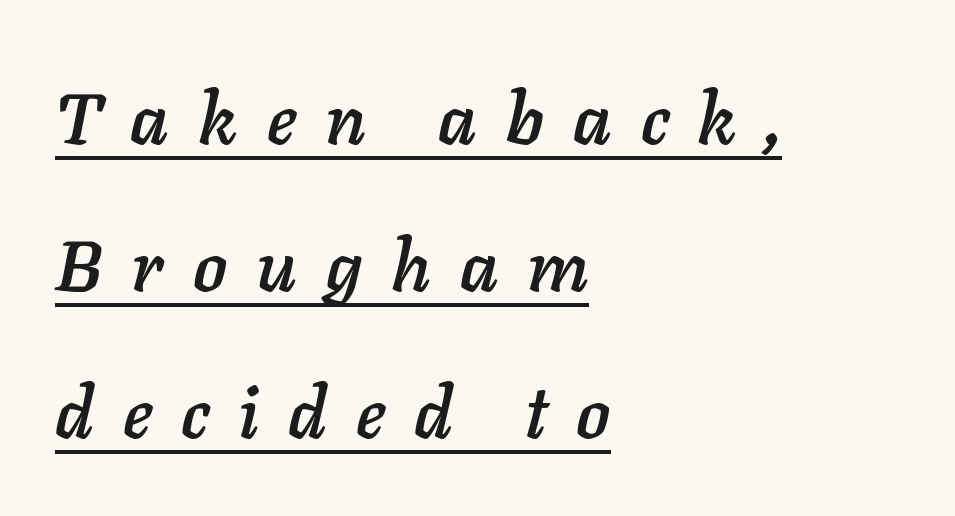
The image shows 71 px text type, italic (leaning right); set left-aligned, loose line spacing (2.07x), unusually wide letter spacing (+0.41 em), underlined; low stroke contrast and a medium x-height.
